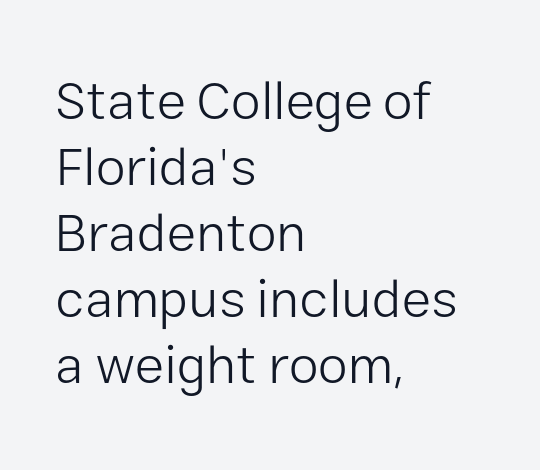
The image shows 54 px light sans-serif type, upright; set left-aligned, line spacing 1.22x, normal letter spacing, not underlined; low stroke contrast and a medium x-height.
